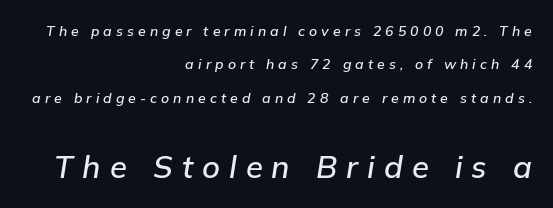
The image shows 31 px text type, italic (leaning right); set right-aligned, loose line spacing (2.39x), unusually wide letter spacing (+0.29 em), not underlined; the second (bottom) block is 2.21x larger; low stroke contrast and a medium x-height.
